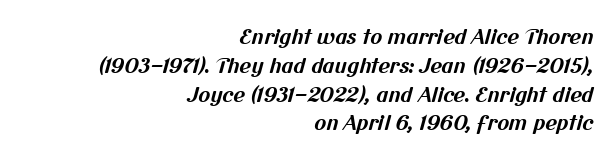
The lines are quadded right. Look at the stroke-to-counter ratio: heavy, a bold. Line spacing here is normal. Nobody touched the tracking dial on this one. Bare-footed words on every line.
